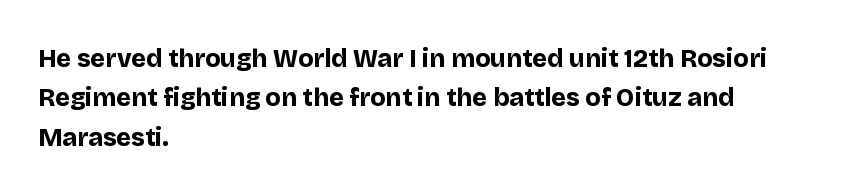
The image shows 25 px bold type, upright; set left-aligned, normal line spacing (1.58x), normal letter spacing, not underlined.
